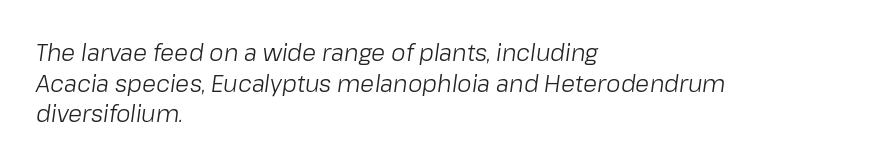
The image shows 23 px text type, italic (leaning right); set left-aligned, normal line spacing (1.33x), normal letter spacing, not underlined.
